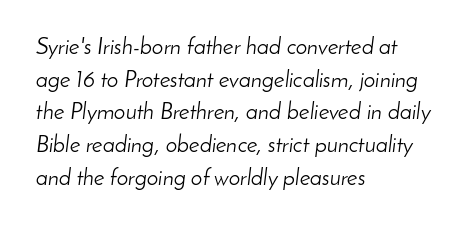
If you drew a ruler down the left edge, every line would touch it. The rendering uses a moderate line-height, typical for paragraphs. The weight tops out at a normal text grade. The font's italic variant was chosen for this text. Short note: letters normally spaced.
